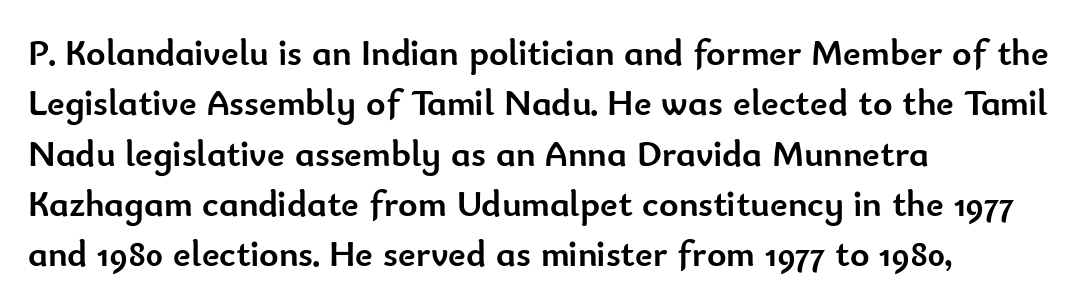
{"serif": "no", "italic": "no", "bold": "yes", "weight": "semibold", "width": "normal", "stroke_contrast": "low", "x_height": "small", "monospaced": "no", "underline": "no", "align": "left", "line_spacing": "normal", "line_spacing_ratio": 1.36, "letter_spacing": "normal", "letter_spacing_em": 0.0, "glyph_px": 37}
